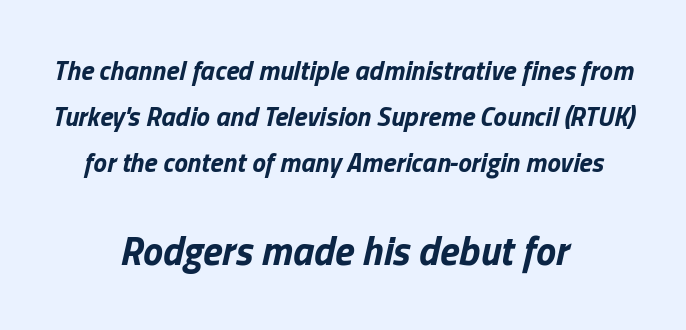
Is the type bold? Yes — the strokes are clearly thick and heavy. The lines sit at an ordinary, default distance from one another. Look at the glyph heights: the lower group is clearly the bigger setting. The baseline area is clear. Look at the tracking — it's just the regular setting, nothing added. A typesetter would call this proportional, since set widths differ per character.
